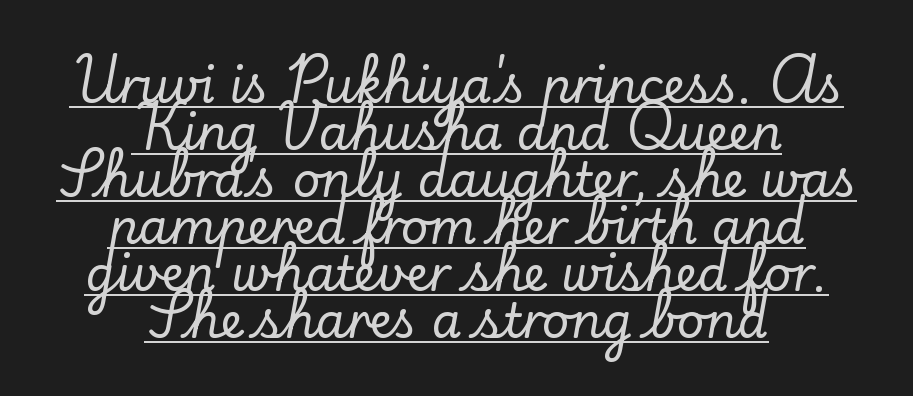
Q: Is the text italic (slanted)? A: Yes.
Q: Is the typeface a serif or a sans-serif typeface? A: Serif.
Q: Is the text underlined? A: Yes.
Q: How is the paragraph aligned? A: Centered.
Q: Is the spacing between letters normal or unusually wide? A: Normal.
Q: Is the spacing between lines tight, normal or loose? A: Tight.
Q: Width (condensed, normal, or wide)? A: Normal.
Q: Stroke contrast? A: Low.
Q: x-height? A: Small.
Q: Monospaced? A: No.
